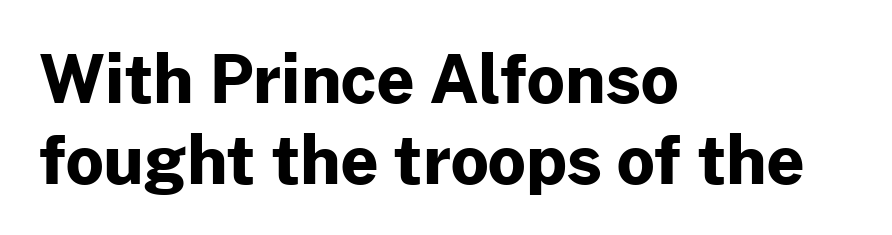
The image shows 66 px bold sans-serif type, upright; set left-aligned, line spacing 1.22x, normal letter spacing, not underlined; low stroke contrast and a medium x-height.
